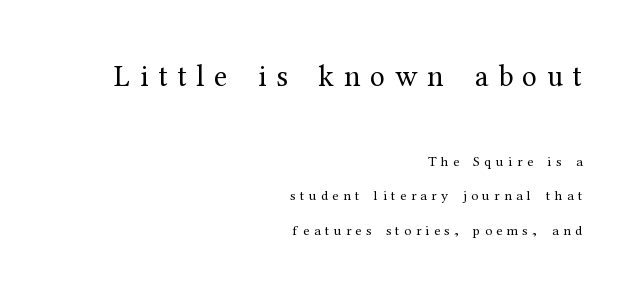
The image shows 30 px regular-weight serif type, upright; set right-aligned, loose line spacing (2.44x), unusually wide letter spacing (+0.32 em), not underlined; the first (top) block is 2.14x larger; medium stroke contrast and a medium x-height.
